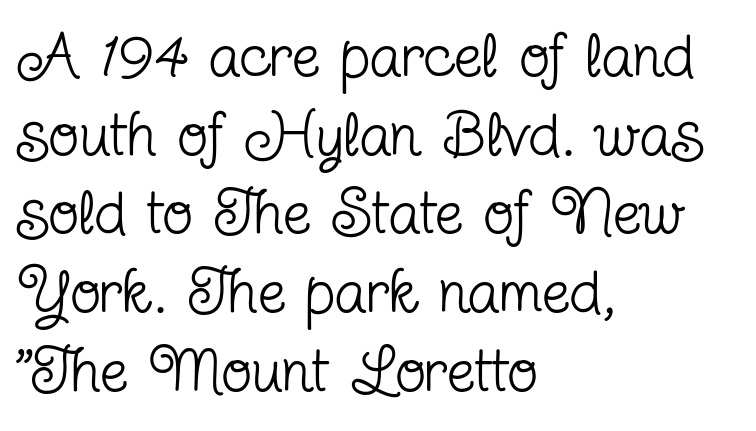
Rows of type keep a routine distance in the vertical direction. Letter spacing: default. Where is the straight margin? On the left. Decoration check: the copy has no underline. Summary of weight: not heavy and not bold.
